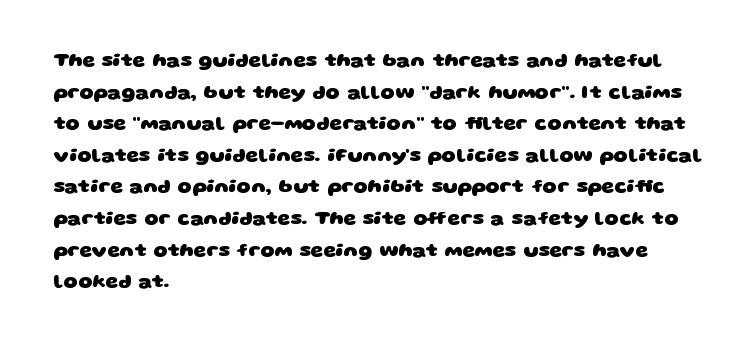
{"bold": "yes", "underline": "no", "align": "left", "line_spacing": "normal", "line_spacing_ratio": 1.58, "letter_spacing": "normal", "letter_spacing_em": 0.0, "glyph_px": 20}
